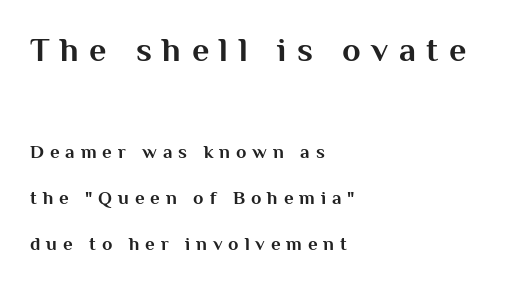
You'd pick this weight for a headline — it's a proper bold. Short and long lines alike share a common starting point at left. Whoever set this chose breathing room over compactness in the vertical rhythm. Honestly, there is no underline to notice here at all. No italicization has been applied; the sample stays upright. The rendering uses natural spacing where letterforms have individual widths.
